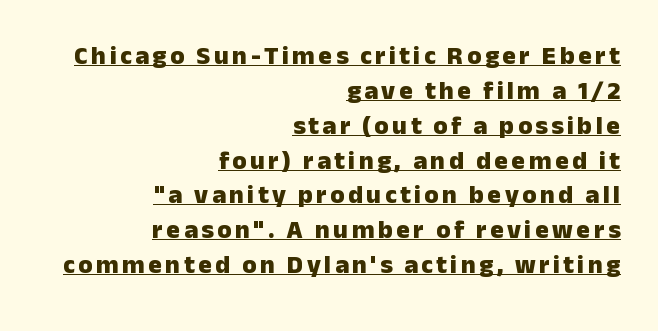
The image shows 26 px bold type, upright; set right-aligned, normal line spacing (1.34x), underlined.
